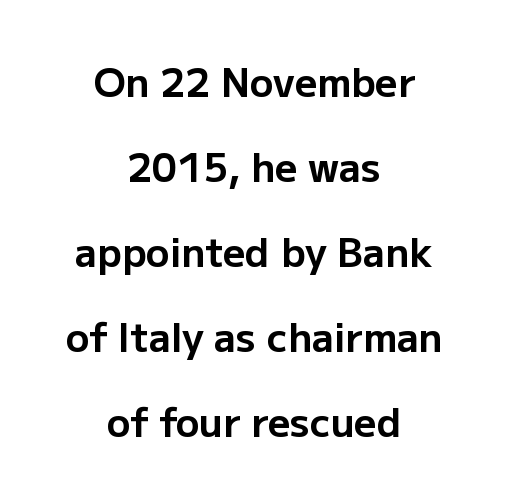
What kind of face is this? One without serifs — a sans. Default kerning and tracking; the words read as compact shapes. One-word summary of the alignment: center. Quick note: underline off. The passage shown stacks its lines with a broad gap. Do the characters align in a grid? No, the font is proportional.
